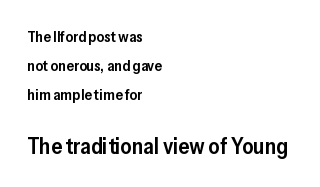
The image shows 22 px text type, upright; set left-aligned, loose line spacing (1.94x), normal letter spacing, not underlined; the second (bottom) block is 1.47x larger.
